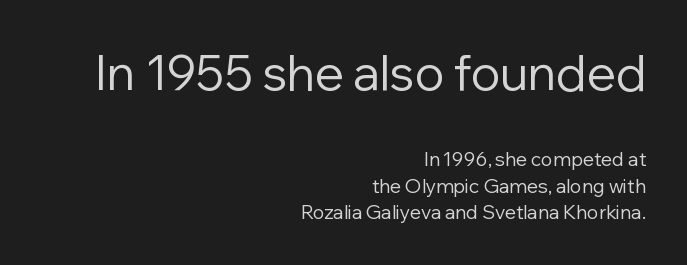
The letterforms sit at book weight or below. Check the space under the baseline: it is left empty. Reading top to bottom, the characters get smaller at the block break. Honestly, the row spacing looks completely unremarkable. The letterforms sit shoulder to shoulder at normal distance.
